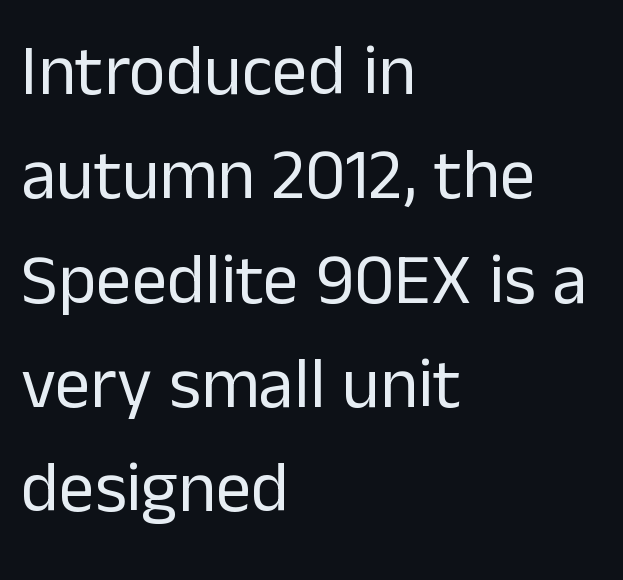
{"serif": "no", "italic": "no", "bold": "no", "weight": "regular", "width": "normal", "stroke_contrast": "low", "x_height": "medium", "monospaced": "no", "underline": "no", "align": "left", "line_spacing": "normal", "line_spacing_ratio": 1.47, "letter_spacing": "normal", "letter_spacing_em": 0.0, "glyph_px": 71}
